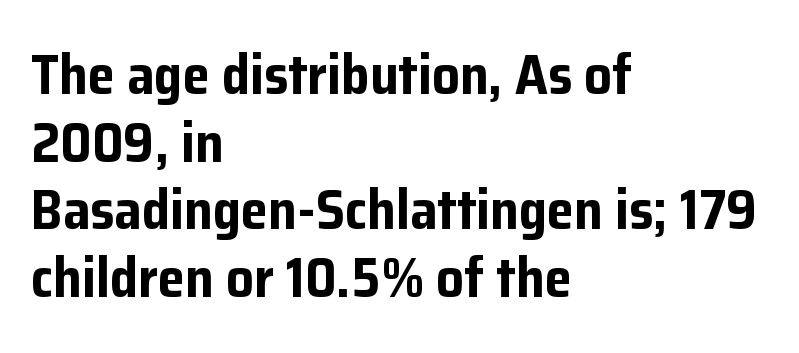
Compared with an ordinary text face, these strokes are far heavier — a full bold. Is this a fixed-width face? No — the glyphs have proportional, varying widths. Each word holds together tightly as a unit, with standard inter-letter gaps. Are there feet on the stems? There aren't — it's a sans. A clean baseline with only descenders dipping below it.
